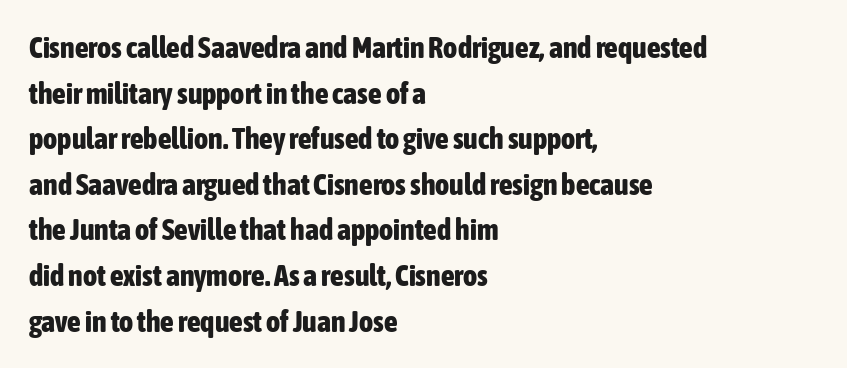
{"serif": "no", "italic": "no", "bold": "yes", "weight": "bold", "width": "condensed", "stroke_contrast": "low", "x_height": "medium", "monospaced": "no", "underline": "no", "align": "left", "line_spacing": "normal", "line_spacing_ratio": 1.52, "letter_spacing": "normal", "letter_spacing_em": 0.0, "glyph_px": 30}
